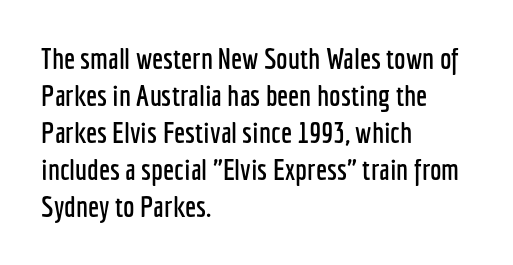
Q: Is the text italic (slanted)? A: No, it is upright.
Q: Is the typeface a serif or a sans-serif typeface? A: Sans-serif.
Q: Is the text underlined? A: No.
Q: How is the paragraph aligned? A: Left-aligned.
Q: Is the spacing between letters normal or unusually wide? A: Normal.
Q: Is the spacing between lines tight, normal or loose? A: Normal.
Q: Width (condensed, normal, or wide)? A: Condensed.
Q: Stroke contrast? A: Low.
Q: x-height? A: Medium.
Q: Monospaced? A: No.
